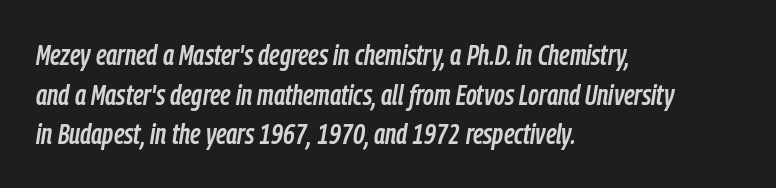
The image shows 29 px condensed type, italic (leaning right); set left-aligned, normal line spacing (1.37x), normal letter spacing, not underlined; low stroke contrast and a medium x-height.
